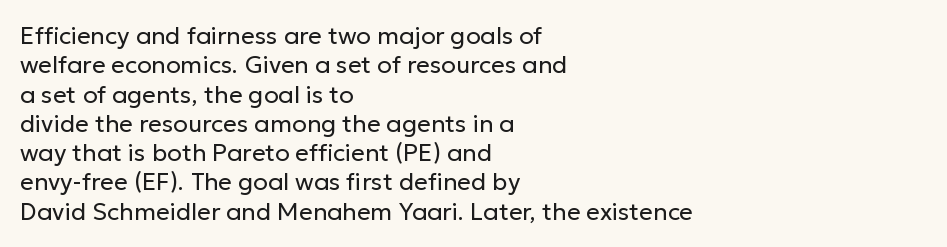
Notice how the stems are strictly vertical — no italics here. Standard letterfit; no display-style spreading of the glyphs. The space beneath each line is pristine and unruled. Counters stay open thanks to moderate or lighter strokes. A classic flush-left, rag-right setting is used for this passage.
